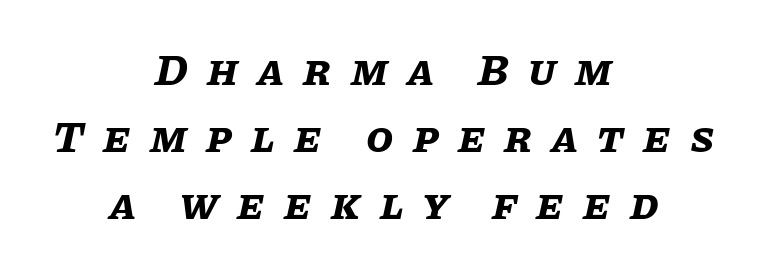
{"italic": "yes", "lean": "right", "slant_degrees": 11, "bold": "yes", "weight": "bold", "width": "normal", "stroke_contrast": "low", "x_height": "large", "monospaced": "no", "underline": "no", "align": "center", "line_spacing": "normal", "line_spacing_ratio": 1.52, "letter_spacing": "wide", "letter_spacing_em": 0.44, "glyph_px": 44}
